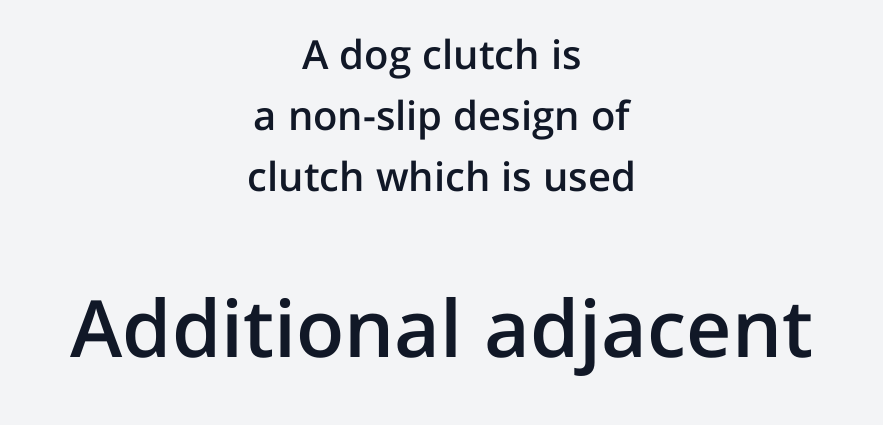
Of the two passages, the one underneath uses the larger point size. The type sits square on the baseline with zero lean. Visually the block forms a symmetrical silhouette, jagged on both flanks. Examine the stroke ends and you'll find no serifs.
